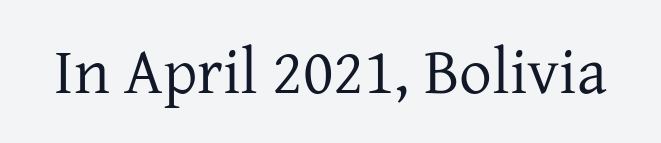
Descenders are the only things crossing below the line. Standard letterfit; no display-style spreading of the glyphs. Here the designer chose a conventional face with non-uniform glyph widths. Type style note: has serifs. Upright lettering throughout.
